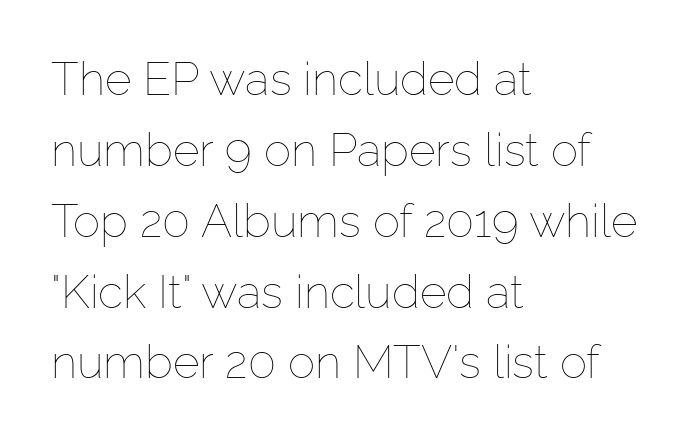
{"italic": "no", "bold": "no", "weight": "thin", "width": "normal", "stroke_contrast": "low", "x_height": "medium", "monospaced": "no", "underline": "no", "align": "left", "line_spacing": "normal", "line_spacing_ratio": 1.54, "letter_spacing": "normal", "letter_spacing_em": 0.0, "glyph_px": 46}
